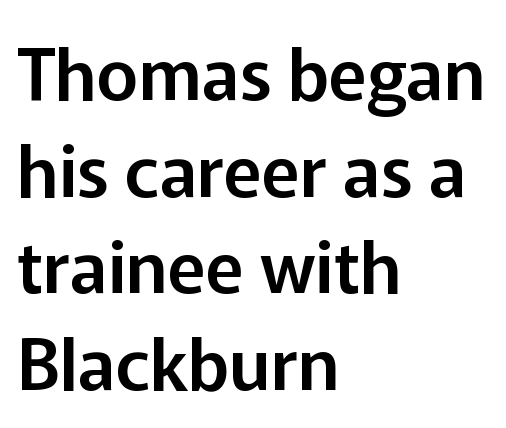
Caption: multi-line text, flush left, ragged right. To sum up the face: it is a sans, with no serifs. Does the leading feel generous? No, just average. It's the straight-up-and-down kind of type. The glyphs are unaccompanied by any horizontal stroke below them. The rendering uses natural spacing where letterforms have individual widths.
